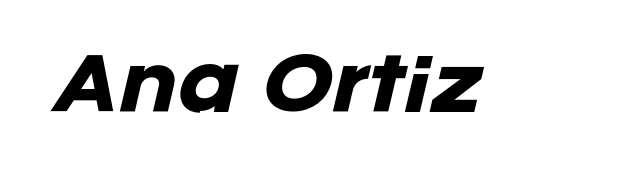
The image shows 70 px heavy type, italic (leaning right); set normal letter spacing, not underlined; low stroke contrast and a large x-height.
